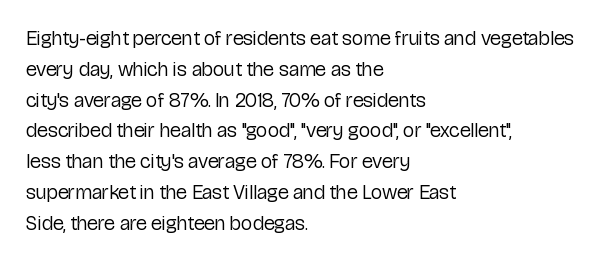
Q: Is the text bold? A: No.
Q: Is the text italic (slanted)? A: No, it is upright.
Q: Is the text underlined? A: No.
Q: How is the paragraph aligned? A: Left-aligned.
Q: Is the spacing between letters normal or unusually wide? A: Normal.
Q: Is the spacing between lines tight, normal or loose? A: Normal.
